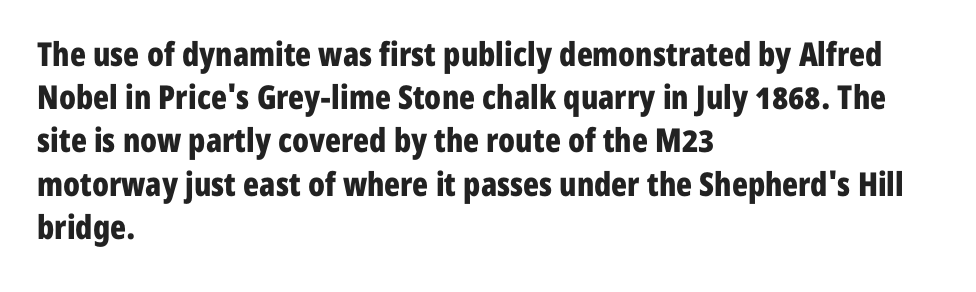
Regular leading. Examine the stroke ends and you'll find no serifs. Horizontal alignment here is leftward, the default for most running prose. How are the letters spaced? Ordinarily, with no added tracking. These lines are rendered in a variable-pitch font. Only glyphs here, with clear space below each row.
